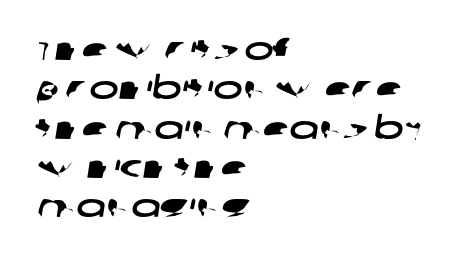
Q: Is the typeface a serif or a sans-serif typeface? A: Sans-serif.
Q: Is the text underlined? A: No.
Q: How is the paragraph aligned? A: Left-aligned.
Q: Is the spacing between letters normal or unusually wide? A: Normal.
Q: Is the spacing between lines tight, normal or loose? A: Normal.
Q: Width (condensed, normal, or wide)? A: Wide.
Q: Stroke contrast? A: Low.
Q: x-height? A: Large.
Q: Monospaced? A: No.
